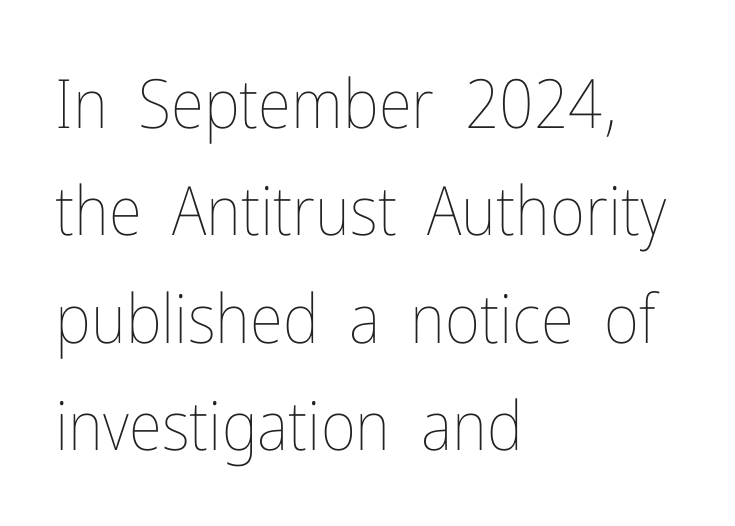
The image shows 68 px thin, condensed type, upright; set left-aligned, normal line spacing (1.58x), normal letter spacing, not underlined; low stroke contrast and a medium x-height.
